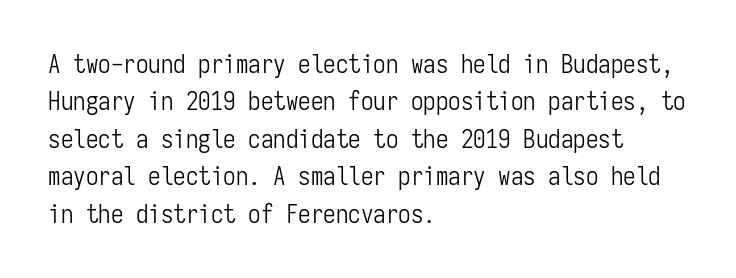
In CSS terms this would be text-align: left. Descenders are the only things crossing below the line. One glance says typical: line gaps are just what's usual. This is the regular roman posture of the typeface.
